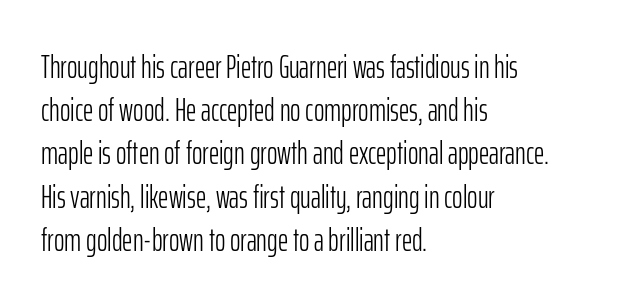
On a weight scale, this lands at 450 or below. Think of a printed novel: that variable character pitch is what you see here. A typesetter would call this zero additional tracking. Is there much room between lines? A standard amount, neither cramped nor airy. In terms of posture, this sample is upright.
